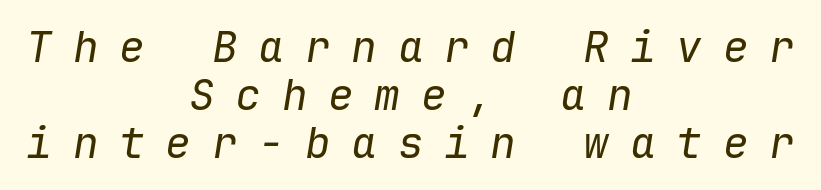
{"italic": "yes", "lean": "right", "slant_degrees": 9, "bold": "no", "weight": "regular", "width": "normal", "stroke_contrast": "low", "x_height": "medium", "monospaced": "yes", "underline": "no", "align": "center", "line_spacing": "tight", "line_spacing_ratio": 1.12, "letter_spacing": "wide", "letter_spacing_em": 0.48, "glyph_px": 43}
